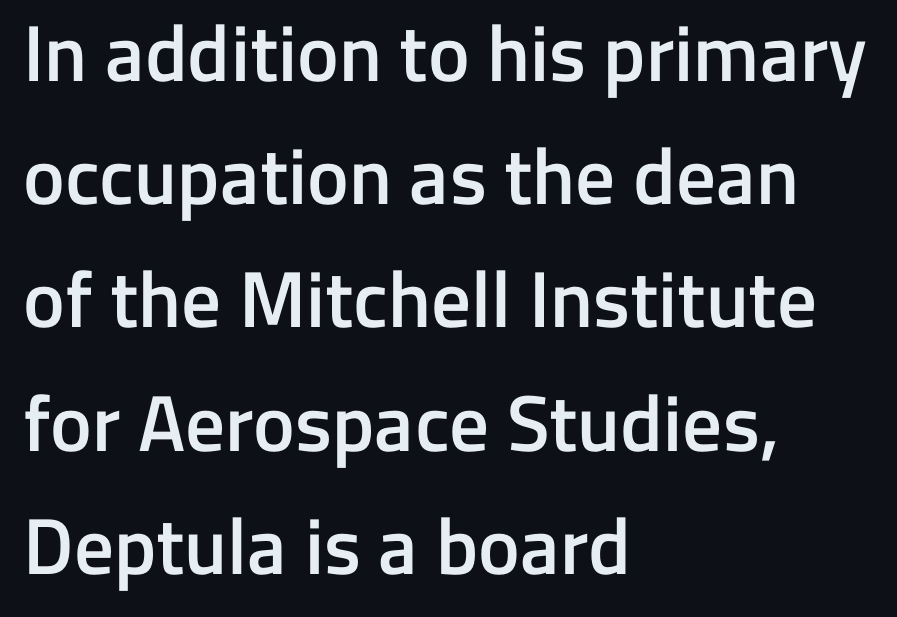
How would I describe the line gaps? Plain and ordinary. Line starts are locked; line ends wander. Ascenders rise straight up at ninety degrees. Letterform terminals end flat and unadorned throughout the passage. The tracking reads as untouched default to a designer's eye. The letters advance in unequal steps, a hallmark of proportional type.
